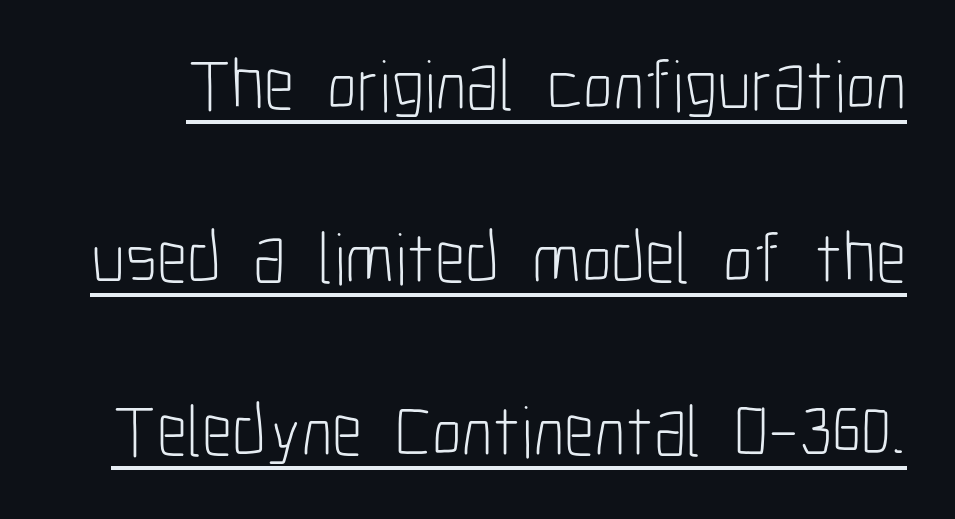
Q: Is the text bold? A: No.
Q: Is the text italic (slanted)? A: No, it is upright.
Q: Is the typeface a serif or a sans-serif typeface? A: Sans-serif.
Q: Is the text underlined? A: Yes.
Q: Is the spacing between letters normal or unusually wide? A: Normal.
Q: Is the spacing between lines tight, normal or loose? A: Loose.
Q: Width (condensed, normal, or wide)? A: Condensed.
Q: Stroke contrast? A: Low.
Q: x-height? A: Medium.
Q: Monospaced? A: No.
